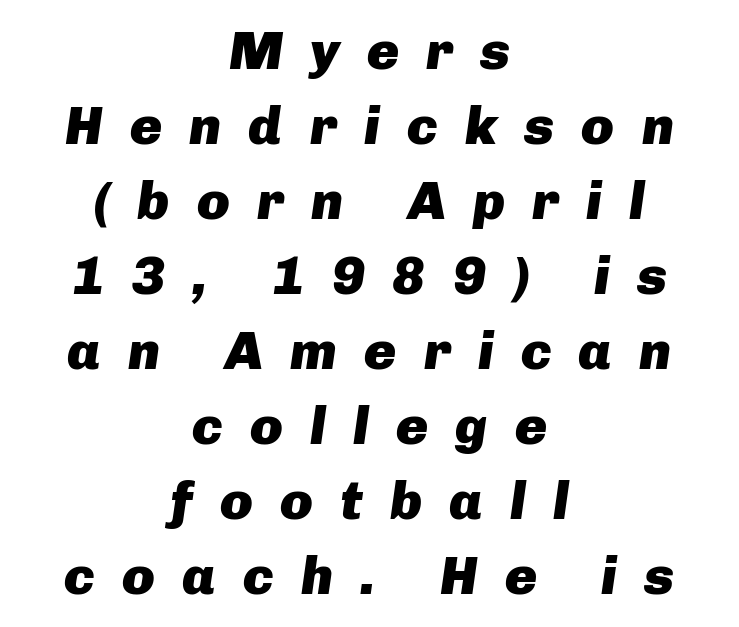
Each row of text sits above clean, open space. Set as a true bold cut, around the 700 mark. Between one letter and the next there's a generous, obvious gap. The passage shown is typed in a proportional face where columns would drift. Does the leading feel generous? No, just average.
